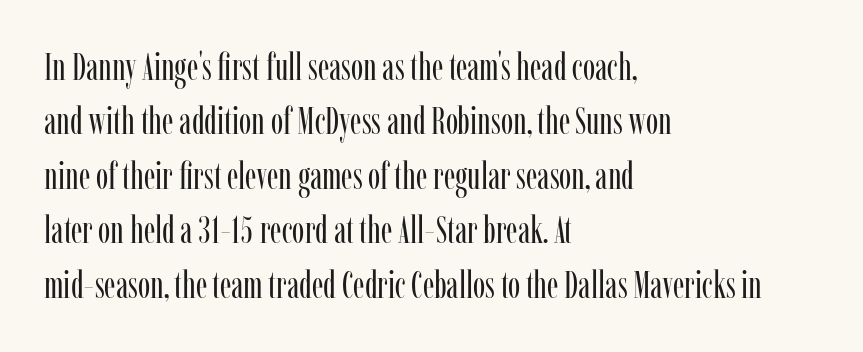
Q: Is the text bold? A: No.
Q: Is the text italic (slanted)? A: No, it is upright.
Q: Is the typeface a serif or a sans-serif typeface? A: Serif.
Q: Is the text underlined? A: No.
Q: How is the paragraph aligned? A: Left-aligned.
Q: Is the spacing between letters normal or unusually wide? A: Normal.
Q: Is the spacing between lines tight, normal or loose? A: Normal.
Q: Width (condensed, normal, or wide)? A: Condensed.
Q: Stroke contrast? A: Low.
Q: x-height? A: Medium.
Q: Monospaced? A: No.
